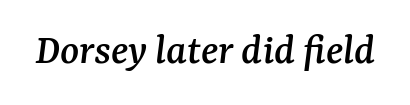
Rule under the text: the space is simply empty. Do the characters align in a grid? No, the font is proportional. Small tapered or slab feet sit at the stroke ends, so this counts as serif. Is the letter spacing exaggerated? No — it looks like the ordinary default.
